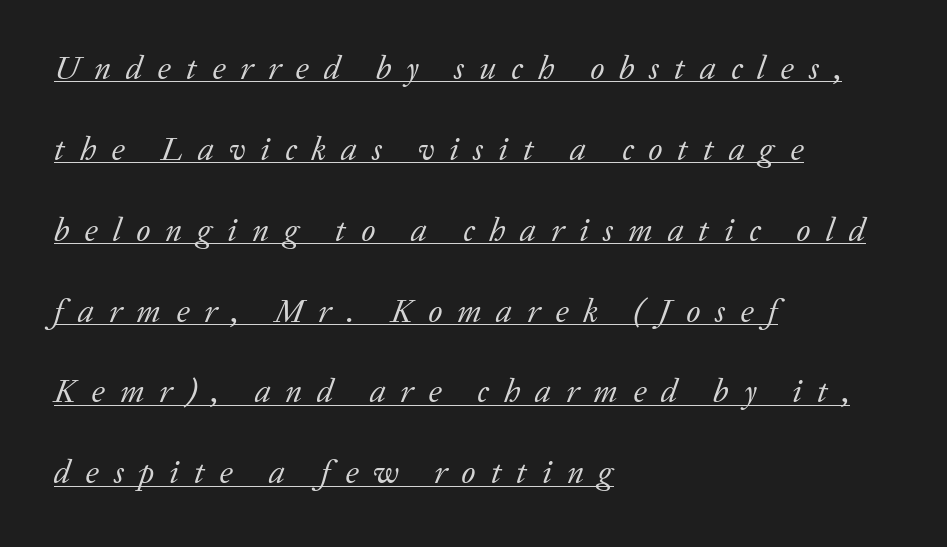
{"serif": "yes", "italic": "yes", "lean": "right", "slant_degrees": 20, "bold": "no", "weight": "regular", "width": "normal", "stroke_contrast": "low", "x_height": "medium", "monospaced": "no", "underline": "yes", "align": "left", "line_spacing": "loose", "line_spacing_ratio": 2.45, "letter_spacing": "wide", "letter_spacing_em": 0.45, "glyph_px": 33}
